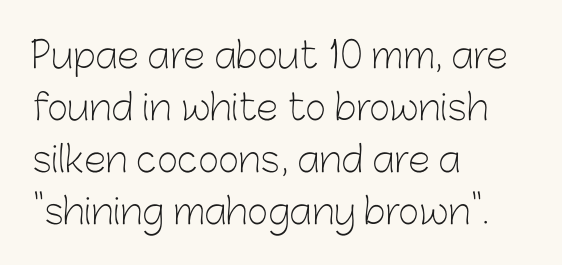
{"serif": "no", "italic": "no", "bold": "no", "weight": "light", "width": "normal", "stroke_contrast": "low", "x_height": "medium", "monospaced": "no", "underline": "no", "align": "left", "line_spacing": "normal", "line_spacing_ratio": 1.44, "letter_spacing": "normal", "letter_spacing_em": 0.0, "glyph_px": 36}
